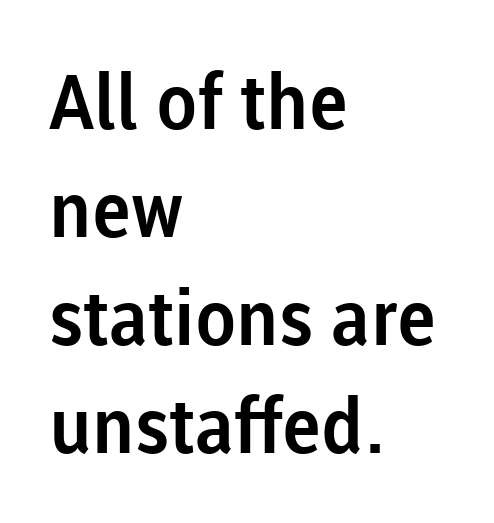
{"serif": "no", "italic": "no", "width": "normal", "stroke_contrast": "low", "x_height": "medium", "monospaced": "no", "underline": "no", "align": "left", "line_spacing": "normal", "line_spacing_ratio": 1.42, "letter_spacing": "normal", "letter_spacing_em": 0.0, "glyph_px": 76}
